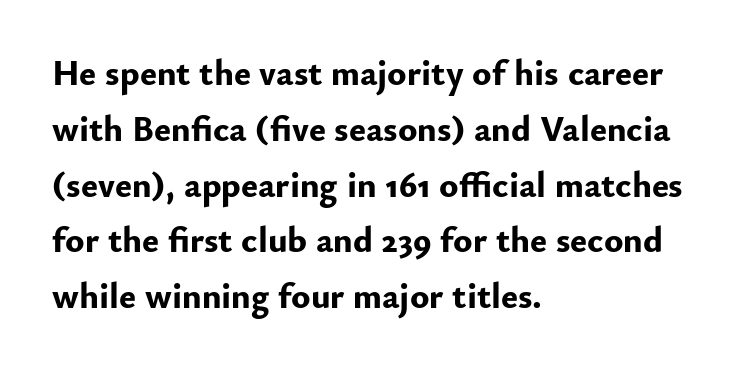
The image shows 36 px bold sans-serif type, upright; set left-aligned, normal line spacing (1.55x), normal letter spacing, not underlined; low stroke contrast and a small x-height.
